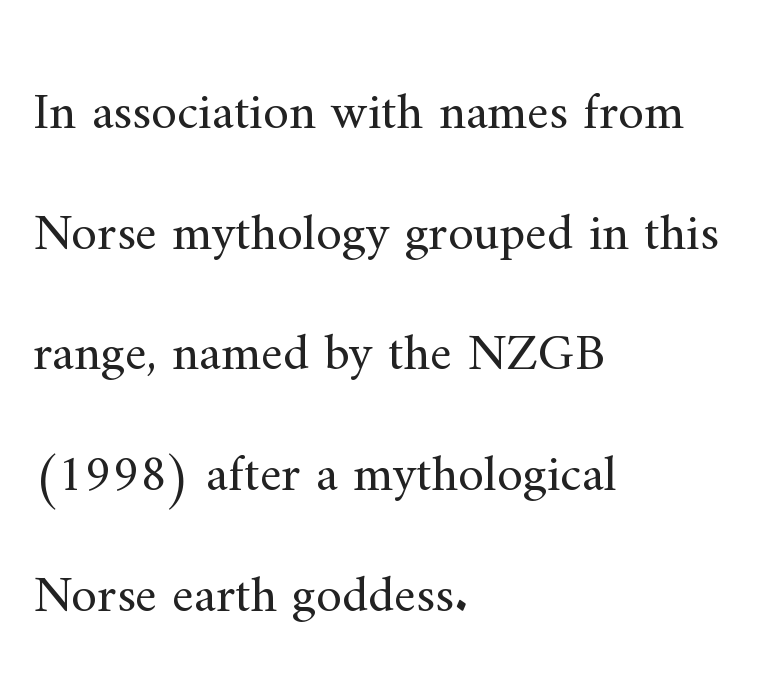
Q: Is the text bold? A: No.
Q: Is the text italic (slanted)? A: No, it is upright.
Q: Is the typeface a serif or a sans-serif typeface? A: Serif.
Q: Is the text underlined? A: No.
Q: How is the paragraph aligned? A: Left-aligned.
Q: Is the spacing between letters normal or unusually wide? A: Normal.
Q: Is the spacing between lines tight, normal or loose? A: Loose.
Q: Width (condensed, normal, or wide)? A: Normal.
Q: Stroke contrast? A: Medium.
Q: x-height? A: Small.
Q: Monospaced? A: No.
